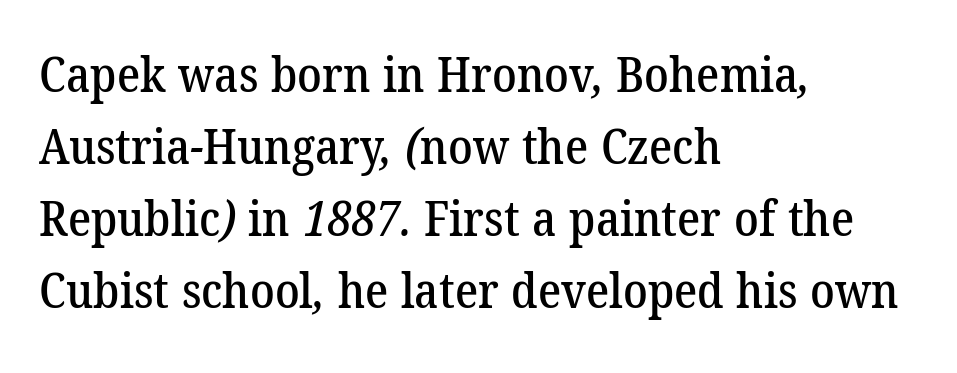
Q: Is the typeface a serif or a sans-serif typeface? A: Serif.
Q: Is the text underlined? A: No.
Q: How is the paragraph aligned? A: Left-aligned.
Q: Is the spacing between letters normal or unusually wide? A: Normal.
Q: Is the spacing between lines tight, normal or loose? A: Normal.
Q: Width (condensed, normal, or wide)? A: Normal.
Q: Stroke contrast? A: Low.
Q: x-height? A: Medium.
Q: Monospaced? A: No.
